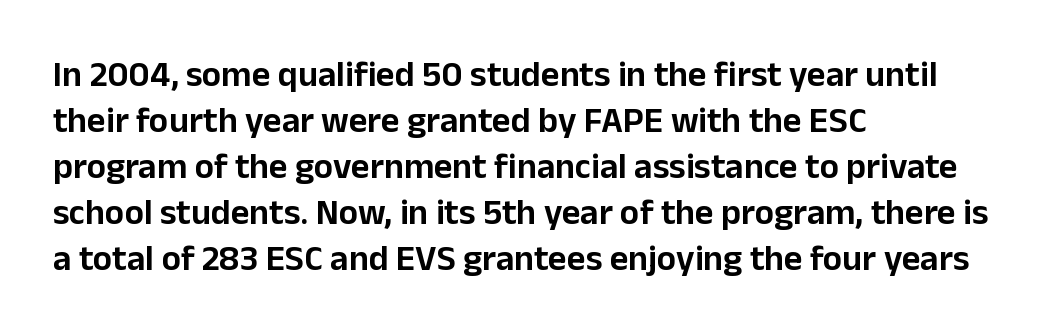
The image shows 36 px sans-serif type, upright; set left-aligned, normal line spacing (1.28x), normal letter spacing, not underlined; low stroke contrast and a medium x-height.
